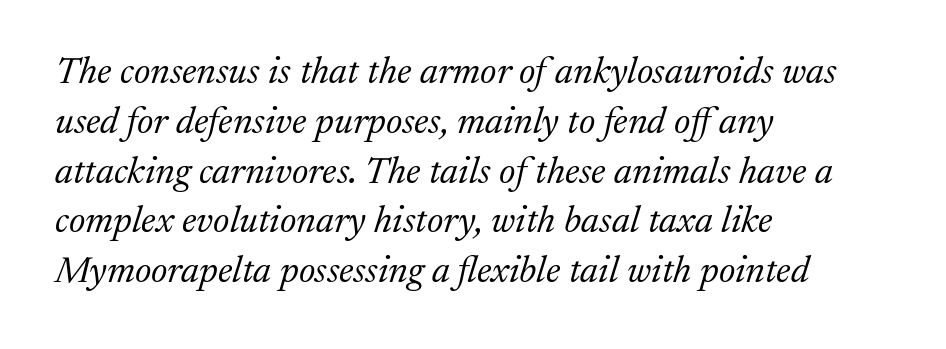
{"serif": "yes", "italic": "yes", "lean": "right", "slant_degrees": 17, "bold": "no", "weight": "light", "width": "normal", "stroke_contrast": "medium", "x_height": "medium", "monospaced": "no", "underline": "no", "align": "left", "line_spacing": "normal", "line_spacing_ratio": 1.31, "letter_spacing": "normal", "letter_spacing_em": 0.0, "glyph_px": 38}
